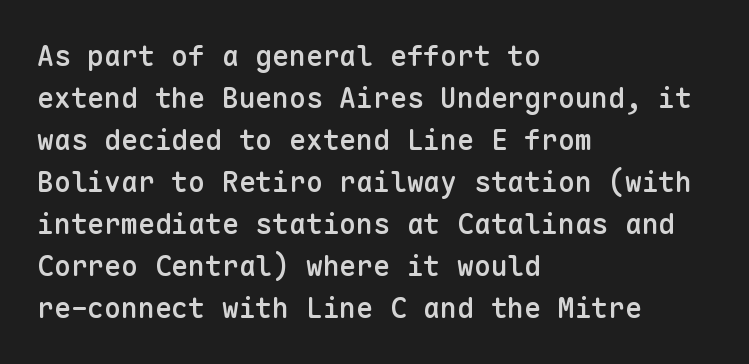
{"serif": "no", "italic": "no", "bold": "semi", "weight": "semibold", "width": "normal", "stroke_contrast": "low", "x_height": "medium", "monospaced": "yes", "underline": "no", "align": "left", "line_spacing": "normal", "line_spacing_ratio": 1.5, "letter_spacing": "normal", "letter_spacing_em": 0.0, "glyph_px": 28}
